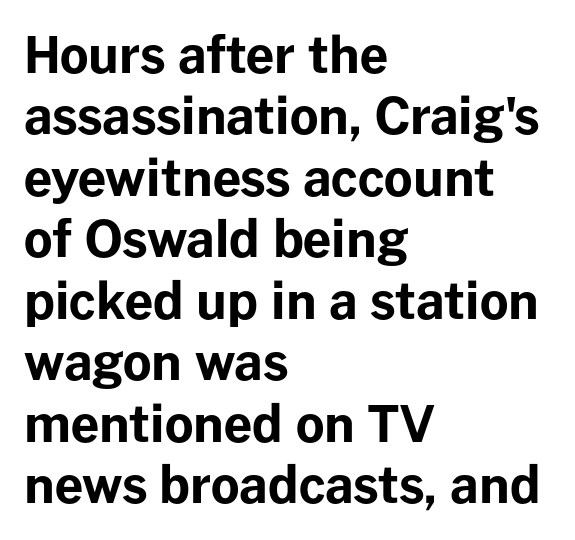
The image shows 50 px bold sans-serif type, upright; set left-aligned, line spacing 1.23x, normal letter spacing, not underlined; low stroke contrast and a medium x-height.
